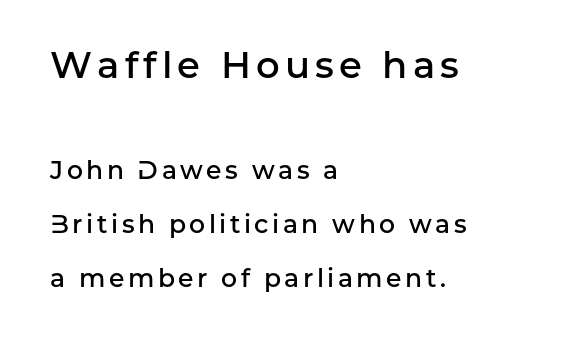
Type without underlining. Posture: upright roman. In terms of leading, this rendering errs on the spacious side. A student would notice the top passage is typeset larger than what follows.
